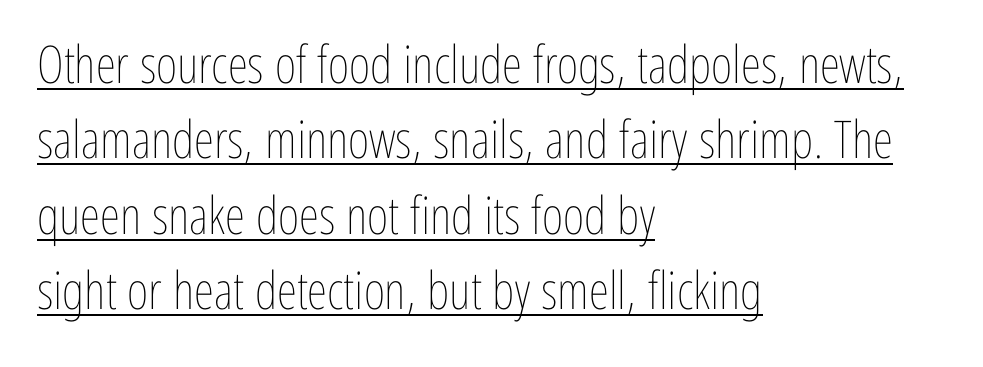
Q: Is the text bold? A: No.
Q: Is the text italic (slanted)? A: No, it is upright.
Q: Is the text underlined? A: Yes.
Q: How is the paragraph aligned? A: Left-aligned.
Q: Is the spacing between letters normal or unusually wide? A: Normal.
Q: Is the spacing between lines tight, normal or loose? A: Normal.
Q: Width (condensed, normal, or wide)? A: Condensed.
Q: Stroke contrast? A: Low.
Q: x-height? A: Medium.
Q: Monospaced? A: No.
